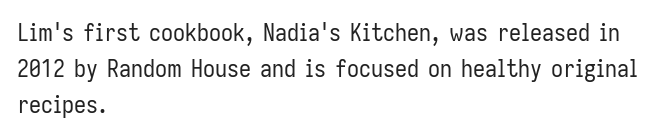
The image shows 24 px text type, upright; set left-aligned, normal line spacing (1.51x), normal letter spacing, not underlined.
